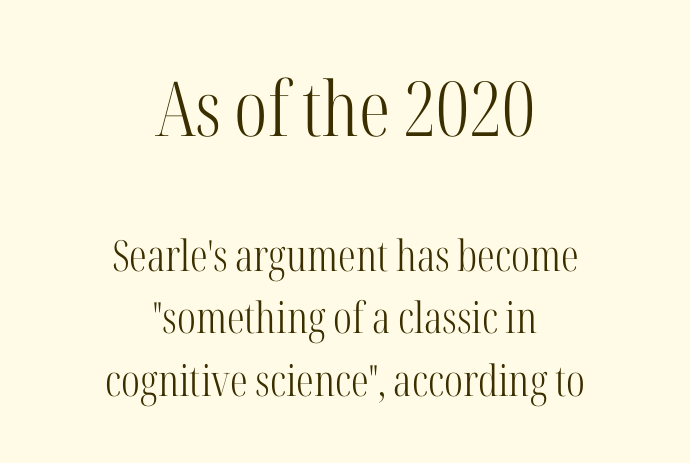
These lines are centered, leaving both edges ragged. The lettering stays uniformly vertical, giving the passage a roman look. What's the leading like? Ordinary, nothing unusual. The type is set solid horizontally, with unmodified tracking.
